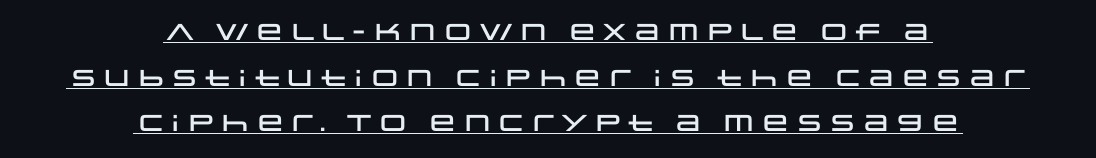
Q: Is the text italic (slanted)? A: No, it is upright.
Q: Is the text underlined? A: Yes.
Q: How is the paragraph aligned? A: Centered.
Q: Is the spacing between letters normal or unusually wide? A: Normal.
Q: Is the spacing between lines tight, normal or loose? A: Loose.
